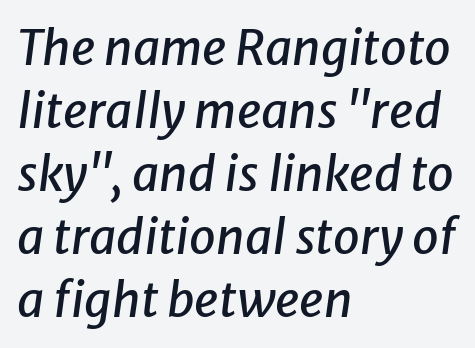
Q: Is the text italic (slanted)? A: Yes, it leans right by about 8 degrees.
Q: Is the text underlined? A: No.
Q: How is the paragraph aligned? A: Left-aligned.
Q: Is the spacing between letters normal or unusually wide? A: Normal.
Q: Is the spacing between lines tight, normal or loose? A: Normal.
Q: Width (condensed, normal, or wide)? A: Normal.
Q: Stroke contrast? A: Low.
Q: x-height? A: Medium.
Q: Monospaced? A: No.
